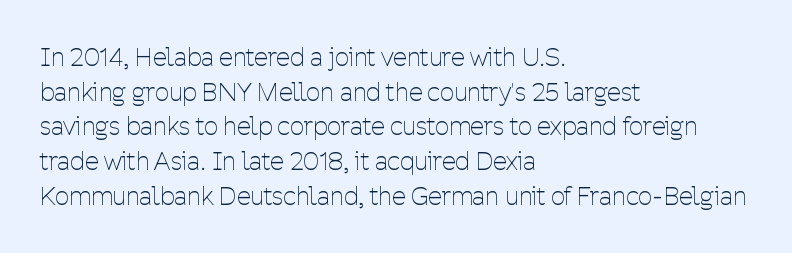
The image shows 25 px text type, upright; set left-aligned, normal line spacing (1.39x), normal letter spacing, not underlined.
